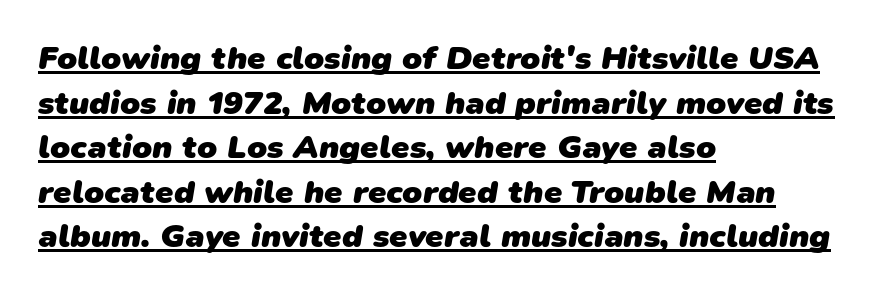
{"serif": "no", "bold": "yes", "weight": "heavy", "width": "normal", "stroke_contrast": "low", "x_height": "medium", "monospaced": "no", "underline": "yes", "align": "left", "line_spacing": "normal", "line_spacing_ratio": 1.35, "letter_spacing": "normal", "letter_spacing_em": 0.0, "glyph_px": 33}
